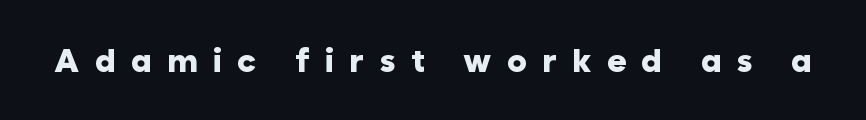
{"serif": "no", "italic": "no", "bold": "yes", "weight": "heavy", "width": "normal", "stroke_contrast": "low", "x_height": "medium", "monospaced": "no", "underline": "no", "letter_spacing": "wide", "letter_spacing_em": 0.46, "glyph_px": 33}
